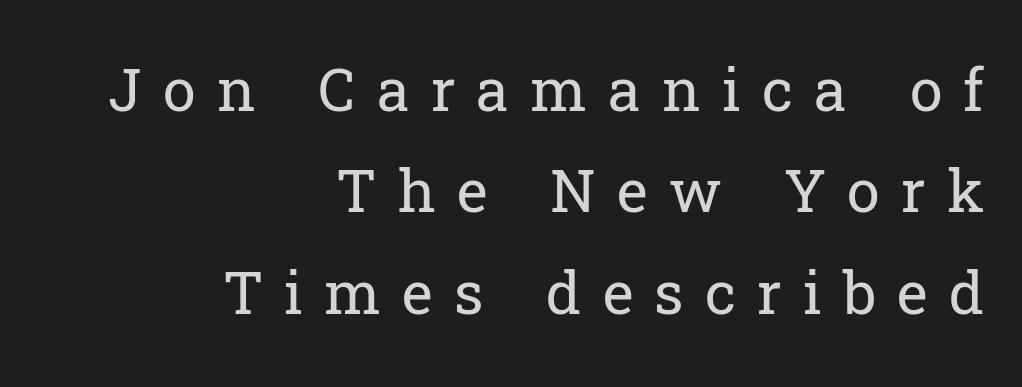
{"serif": "yes", "italic": "no", "bold": "no", "weight": "regular", "width": "normal", "stroke_contrast": "low", "x_height": "medium", "monospaced": "no", "underline": "no", "align": "right", "line_spacing_ratio": 1.72, "letter_spacing": "wide", "letter_spacing_em": 0.36, "glyph_px": 59}
